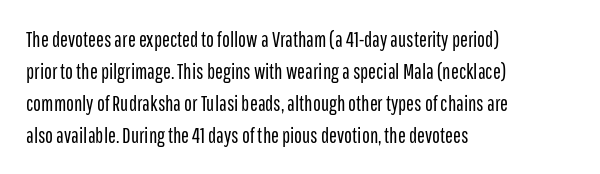
The image shows 21 px text type, upright; set left-aligned, normal line spacing (1.52x), normal letter spacing, not underlined.
